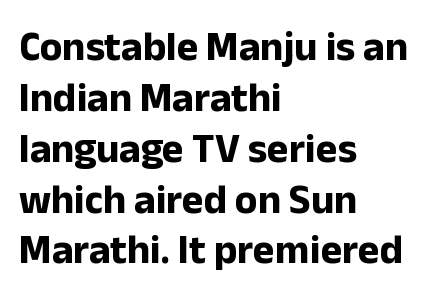
{"serif": "no", "italic": "no", "bold": "yes", "weight": "bold", "width": "normal", "stroke_contrast": "low", "x_height": "medium", "monospaced": "no", "underline": "no", "align": "left", "line_spacing_ratio": 1.24, "letter_spacing": "normal", "letter_spacing_em": 0.0, "glyph_px": 41}
